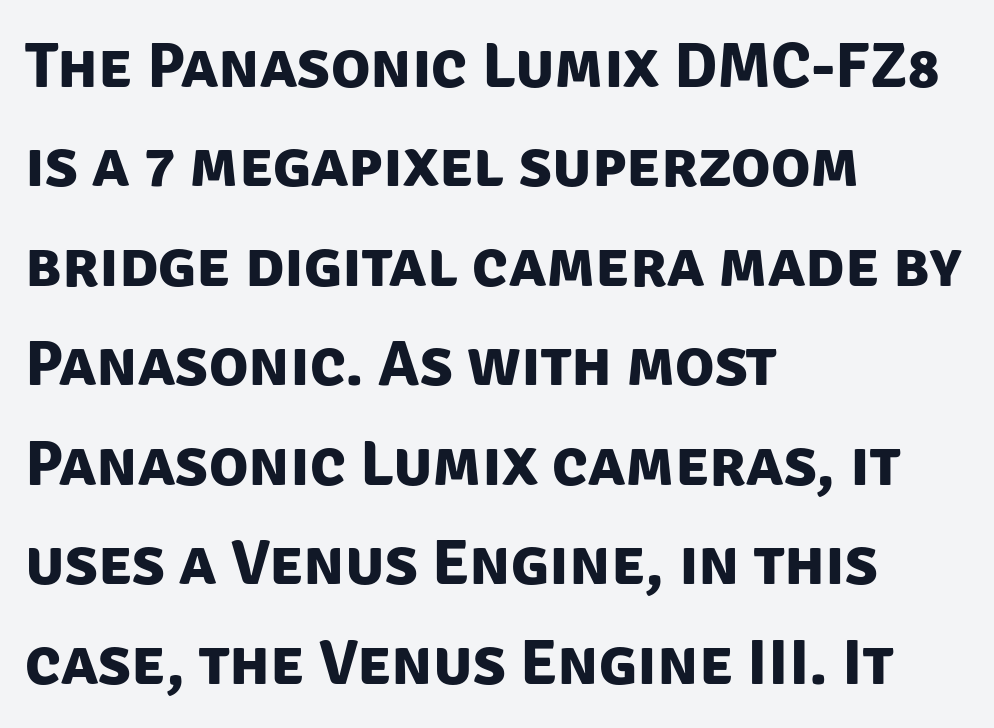
{"serif": "no", "bold": "yes", "weight": "bold", "width": "normal", "stroke_contrast": "low", "x_height": "large", "monospaced": "no", "underline": "no", "align": "left", "line_spacing": "normal", "line_spacing_ratio": 1.53, "letter_spacing": "normal", "letter_spacing_em": 0.0, "glyph_px": 65}
